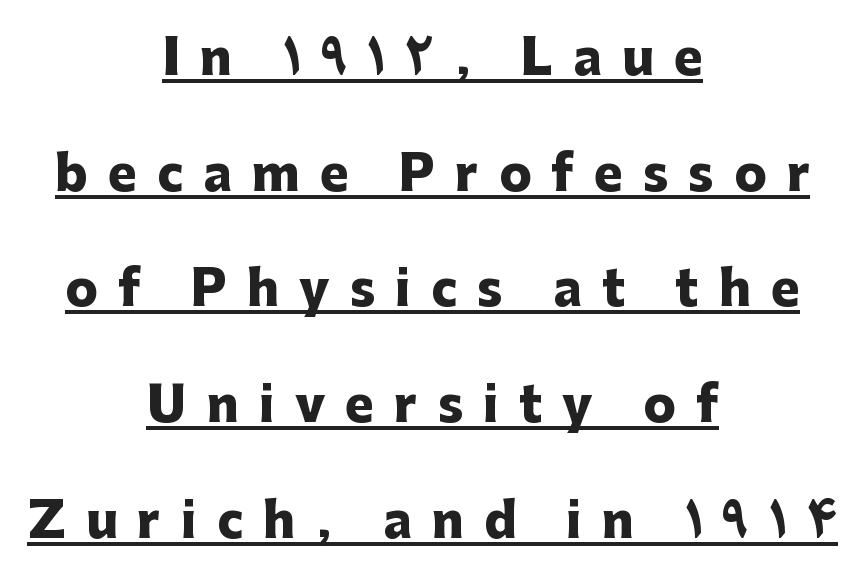
The image shows 48 px heavy sans-serif type, upright; set centered, loose line spacing (2.41x), unusually wide letter spacing (+0.42 em), underlined; low stroke contrast and a medium x-height.
